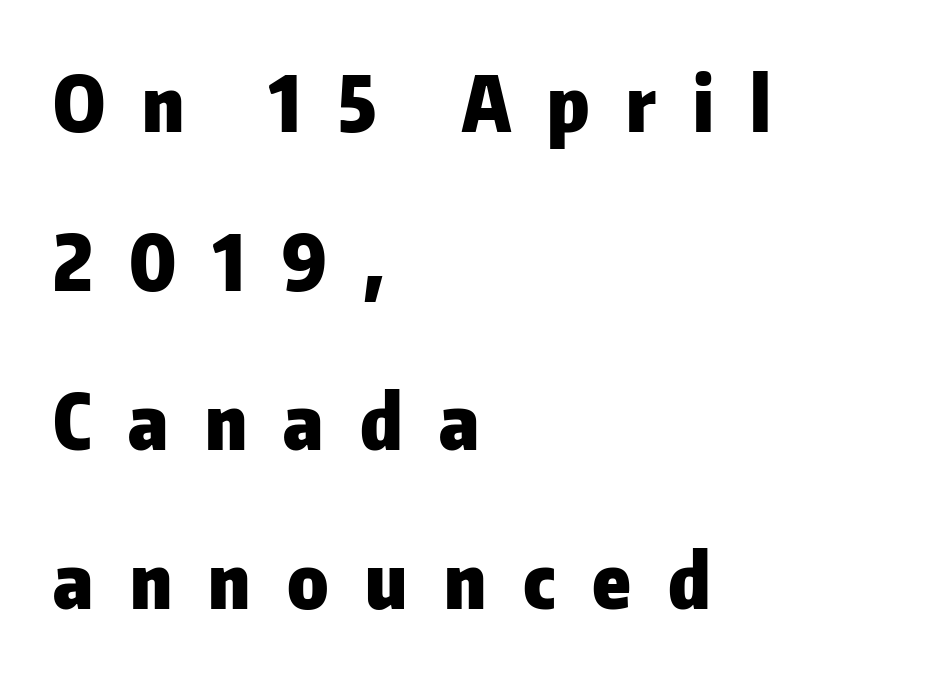
Q: Is the text bold? A: Yes.
Q: Is the text italic (slanted)? A: No, it is upright.
Q: Is the typeface a serif or a sans-serif typeface? A: Sans-serif.
Q: Is the text underlined? A: No.
Q: How is the paragraph aligned? A: Left-aligned.
Q: Is the spacing between letters normal or unusually wide? A: Unusually wide.
Q: Is the spacing between lines tight, normal or loose? A: Loose.
Q: Width (condensed, normal, or wide)? A: Normal.
Q: Stroke contrast? A: Low.
Q: x-height? A: Medium.
Q: Monospaced? A: No.
